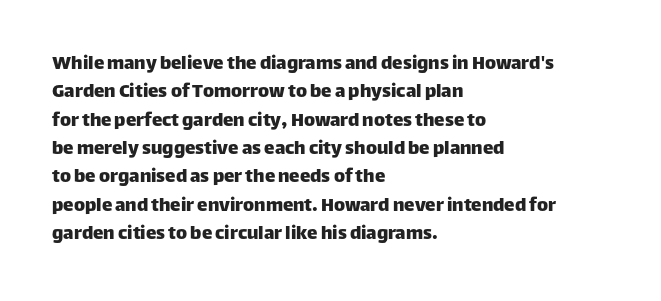
{"italic": "no", "underline": "no", "align": "left", "line_spacing": "normal", "line_spacing_ratio": 1.35, "letter_spacing": "normal", "letter_spacing_em": 0.0, "glyph_px": 21}
